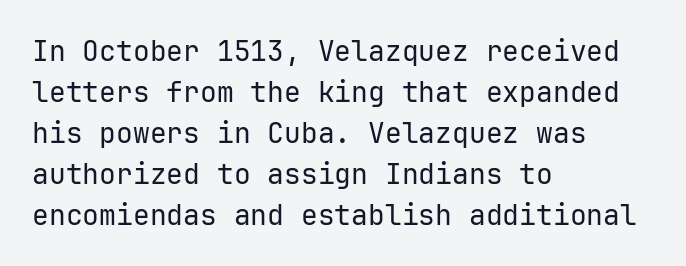
{"serif": "no", "italic": "no", "bold": "no", "weight": "regular", "width": "normal", "stroke_contrast": "low", "x_height": "medium", "underline": "no", "align": "left", "line_spacing": "normal", "line_spacing_ratio": 1.46, "letter_spacing": "normal", "letter_spacing_em": 0.0, "glyph_px": 28}
